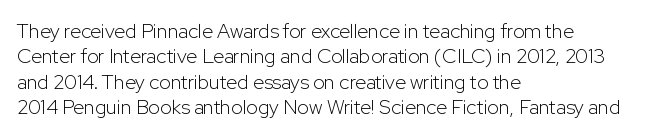
{"italic": "no", "bold": "no", "underline": "no", "align": "left", "line_spacing": "normal", "line_spacing_ratio": 1.27, "letter_spacing": "normal", "letter_spacing_em": 0.0, "glyph_px": 20}
